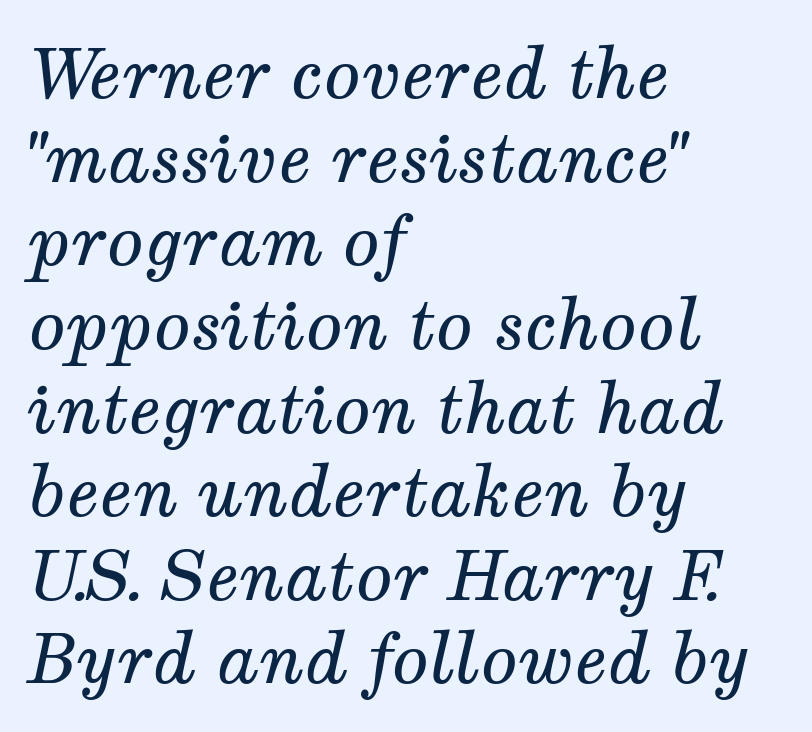
{"serif": "yes", "italic": "yes", "lean": "right", "slant_degrees": 12, "bold": "no", "weight": "regular", "width": "normal", "stroke_contrast": "medium", "x_height": "medium", "monospaced": "no", "underline": "no", "align": "left", "line_spacing_ratio": 1.23, "letter_spacing": "normal", "letter_spacing_em": 0.0, "glyph_px": 68}
